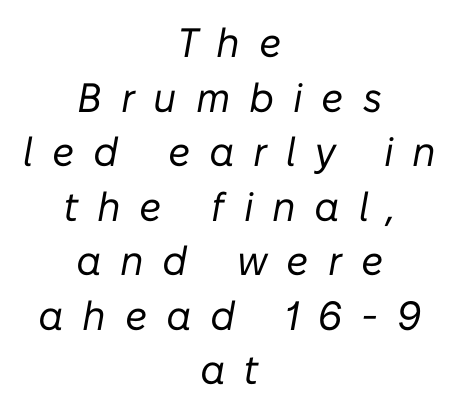
{"italic": "yes", "lean": "right", "slant_degrees": 10, "bold": "no", "weight": "regular", "width": "normal", "stroke_contrast": "low", "x_height": "medium", "monospaced": "no", "underline": "no", "align": "center", "line_spacing": "normal", "line_spacing_ratio": 1.33, "letter_spacing": "wide", "letter_spacing_em": 0.46, "glyph_px": 41}
